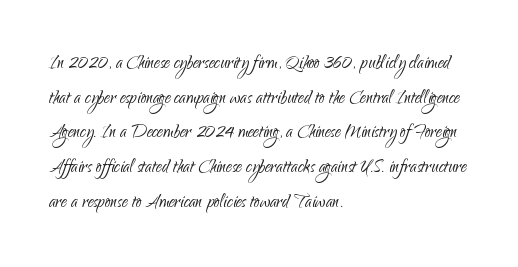
Is the block centered? No — it sits flush against the left margin. Standard letterfit; no display-style spreading of the glyphs. This is not heavy type; no bold has been used.
